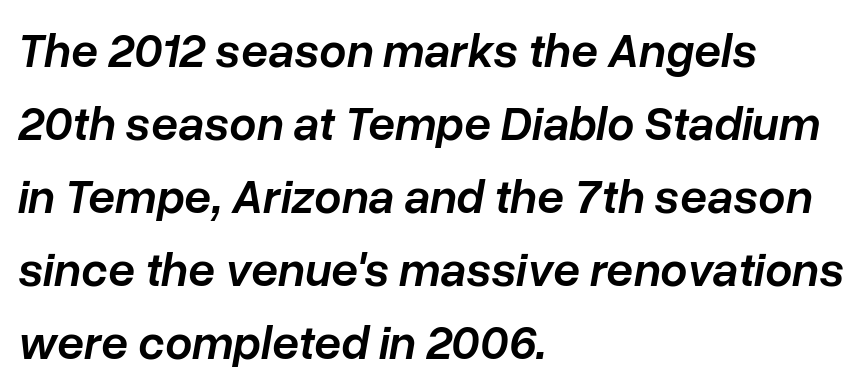
The image shows 48 px semibold type, italic (leaning right); set left-aligned, normal line spacing (1.52x), normal letter spacing, not underlined; low stroke contrast and a medium x-height.
